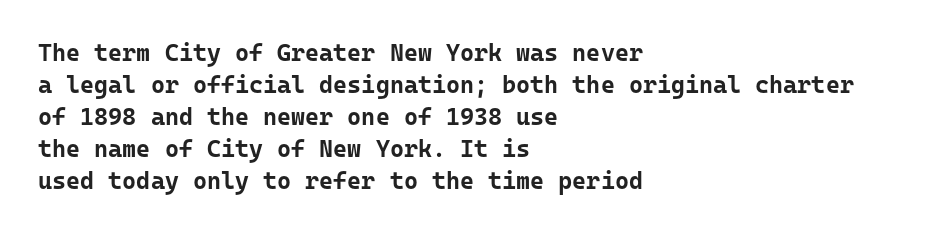
Q: Is the text bold? A: Yes.
Q: Is the text italic (slanted)? A: No, it is upright.
Q: Is the text underlined? A: No.
Q: How is the paragraph aligned? A: Left-aligned.
Q: Is the spacing between letters normal or unusually wide? A: Normal.
Q: Is the spacing between lines tight, normal or loose? A: Normal.
